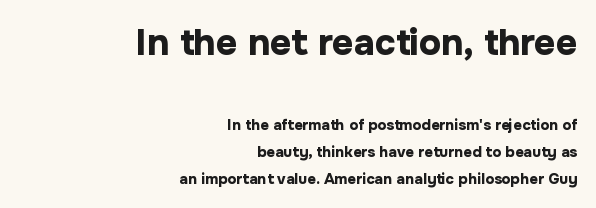
{"serif": "no", "italic": "no", "bold": "yes", "weight": "bold", "width": "normal", "stroke_contrast": "low", "x_height": "medium", "monospaced": "no", "underline": "no", "align": "right", "line_spacing_ratio": 1.79, "letter_spacing": "normal", "letter_spacing_em": 0.0, "larger_block": "first", "size_ratio": 2.47, "glyph_px": 37}
